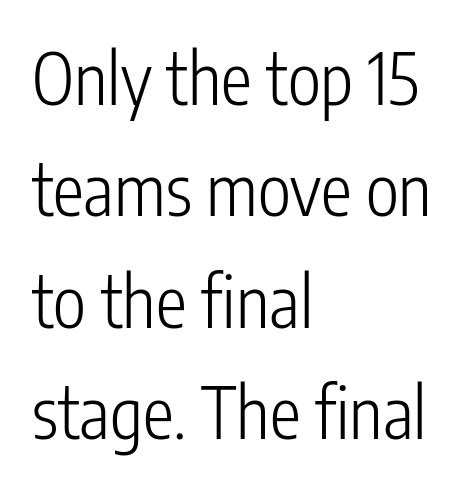
Q: Is the text bold? A: No.
Q: Is the text italic (slanted)? A: No, it is upright.
Q: Is the typeface a serif or a sans-serif typeface? A: Sans-serif.
Q: Is the text underlined? A: No.
Q: How is the paragraph aligned? A: Left-aligned.
Q: Is the spacing between letters normal or unusually wide? A: Normal.
Q: Is the spacing between lines tight, normal or loose? A: Normal.
Q: Width (condensed, normal, or wide)? A: Condensed.
Q: Stroke contrast? A: Low.
Q: x-height? A: Medium.
Q: Monospaced? A: No.
